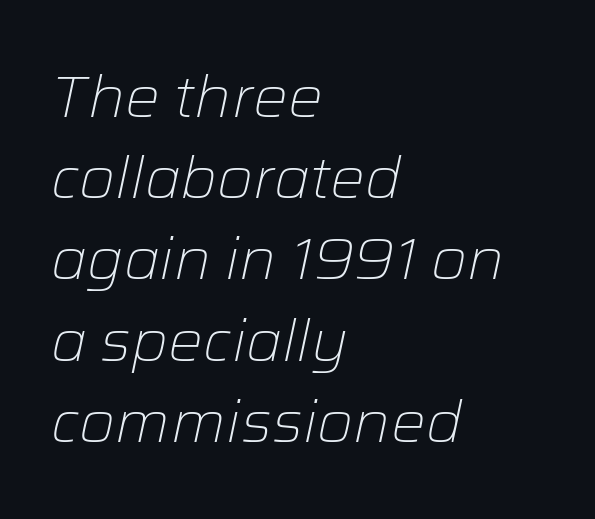
{"italic": "yes", "lean": "right", "slant_degrees": 12, "bold": "no", "weight": "light", "width": "normal", "stroke_contrast": "low", "x_height": "medium", "monospaced": "no", "underline": "no", "align": "left", "line_spacing": "normal", "line_spacing_ratio": 1.4, "letter_spacing": "normal", "letter_spacing_em": 0.0, "glyph_px": 58}
